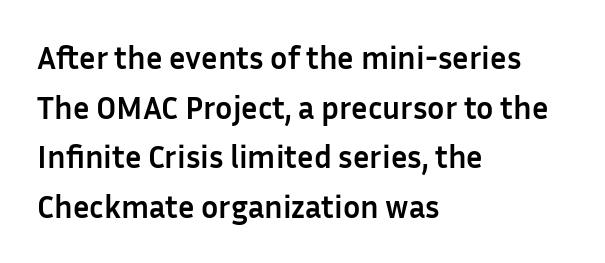
Q: Is the text bold? A: Yes.
Q: Is the text italic (slanted)? A: No, it is upright.
Q: Is the typeface a serif or a sans-serif typeface? A: Sans-serif.
Q: Is the text underlined? A: No.
Q: How is the paragraph aligned? A: Left-aligned.
Q: Is the spacing between letters normal or unusually wide? A: Normal.
Q: Is the spacing between lines tight, normal or loose? A: Normal.
Q: Width (condensed, normal, or wide)? A: Normal.
Q: Stroke contrast? A: Low.
Q: x-height? A: Medium.
Q: Monospaced? A: No.
